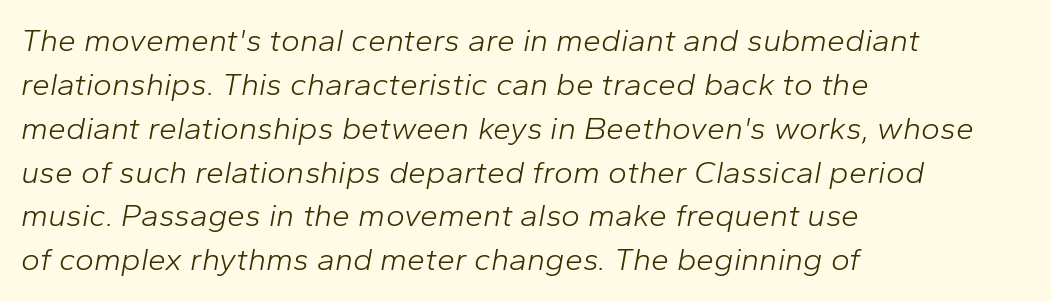
The image shows 32 px light type, italic (leaning right); set left-aligned, normal line spacing (1.37x), normal letter spacing, not underlined; low stroke contrast and a medium x-height.
